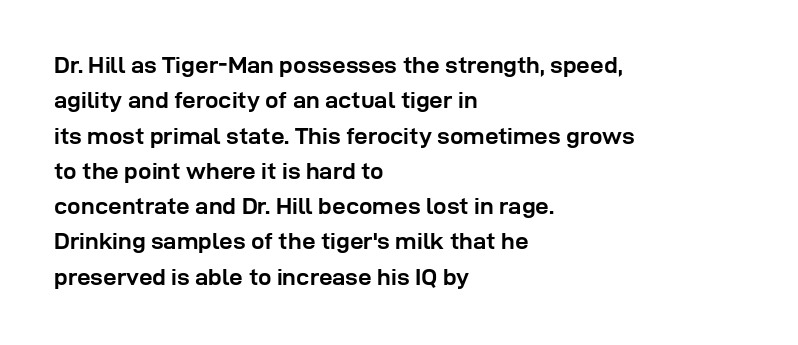
Q: Is the text bold? A: Yes.
Q: Is the text italic (slanted)? A: No, it is upright.
Q: Is the text underlined? A: No.
Q: How is the paragraph aligned? A: Left-aligned.
Q: Is the spacing between letters normal or unusually wide? A: Normal.
Q: Is the spacing between lines tight, normal or loose? A: Normal.
